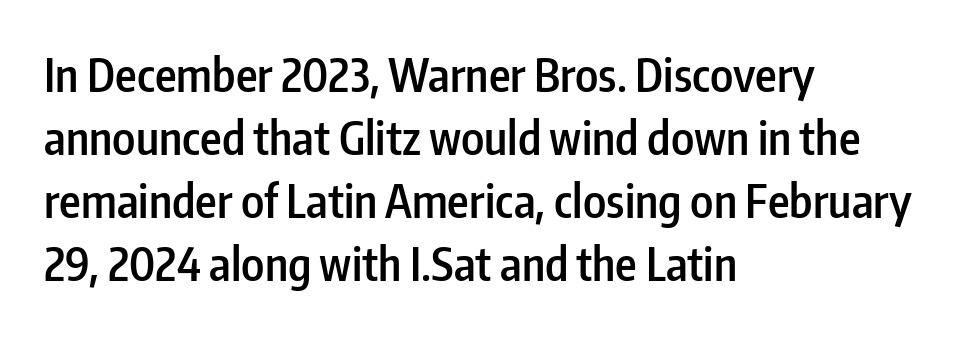
The letters are semibold — heavier than regular but short of a full bold. Think of a printed novel: that variable character pitch is what you see here. Are there feet on the stems? There aren't — it's a sans. Reading down the block, your eye returns to a fixed left position each line. The zone under the glyphs is completely vacant. The letterforms sit shoulder to shoulder at normal distance.
